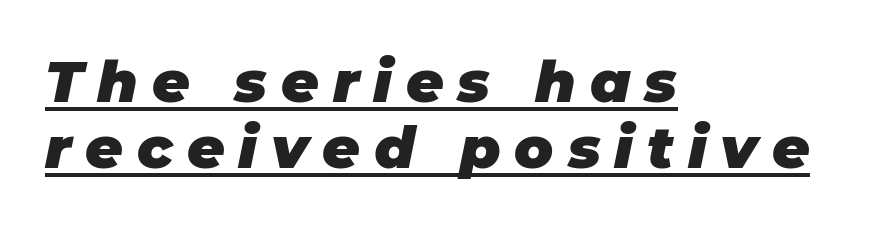
Q: Is the text bold? A: Yes.
Q: Is the text italic (slanted)? A: Yes, it leans right by about 11 degrees.
Q: Is the text underlined? A: Yes.
Q: How is the paragraph aligned? A: Left-aligned.
Q: Is the spacing between letters normal or unusually wide? A: Unusually wide.
Q: Is the spacing between lines tight, normal or loose? A: Tight.
Q: Width (condensed, normal, or wide)? A: Normal.
Q: Stroke contrast? A: Low.
Q: x-height? A: Large.
Q: Monospaced? A: No.
